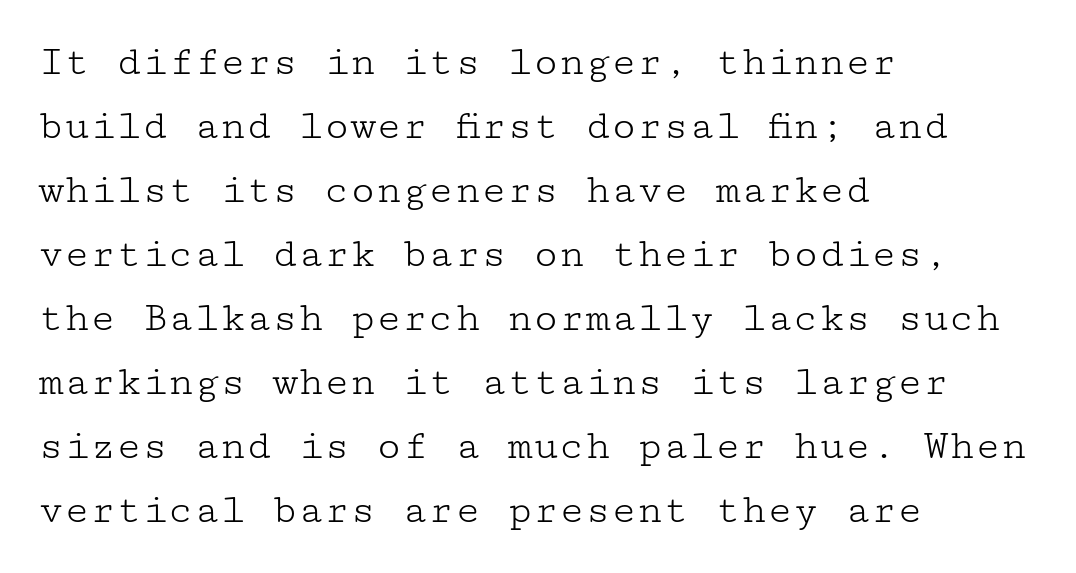
Examine the stroke ends and you'll spot serifs. Descenders hang freely into open space. The compositor pushed each line to the left boundary. Ascenders rise straight up at ninety degrees. No extra tracking has been applied to these lines. Honestly, the row spacing looks completely unremarkable.
